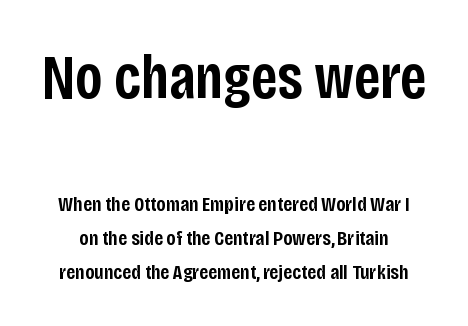
Q: Is the text bold? A: Semi-bold.
Q: Is the text italic (slanted)? A: No, it is upright.
Q: Is the typeface a serif or a sans-serif typeface? A: Sans-serif.
Q: Is the text underlined? A: No.
Q: Is the spacing between letters normal or unusually wide? A: Normal.
Q: Is the spacing between lines tight, normal or loose? A: Normal.
Q: Which block of text is set in a larger size, the first (top) or the second (bottom)? A: The first (top) one.
Q: Width (condensed, normal, or wide)? A: Condensed.
Q: Stroke contrast? A: Low.
Q: x-height? A: Large.
Q: Monospaced? A: No.
